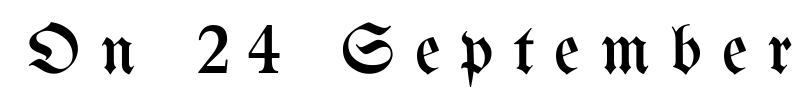
Unbolded letterforms with no extra heft. Vertical strokes here are truly vertical. Each letter keeps its own natural width here, so spacing adapts to shape. Plain, unruled lines of type. Here the glyphs are tracked loosely, breaking word shapes into spaced letters.
